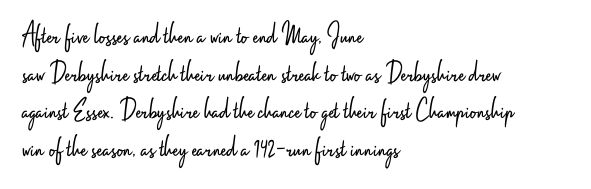
{"serif": "no", "bold": "no", "weight": "light", "width": "condensed", "stroke_contrast": "low", "x_height": "small", "monospaced": "no", "underline": "no", "align": "left", "line_spacing_ratio": 1.21, "letter_spacing": "normal", "letter_spacing_em": 0.0, "glyph_px": 31}
